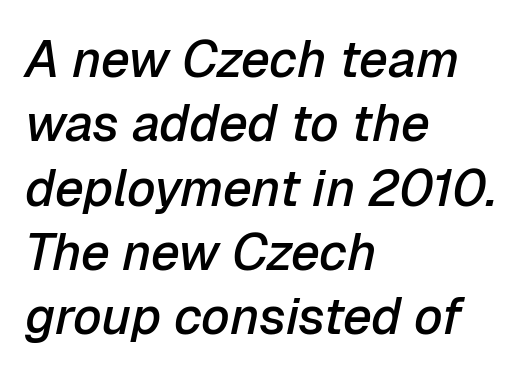
{"italic": "yes", "lean": "right", "slant_degrees": 12, "bold": "semi", "weight": "semibold", "width": "normal", "stroke_contrast": "low", "x_height": "medium", "monospaced": "no", "underline": "no", "align": "left", "line_spacing": "normal", "line_spacing_ratio": 1.26, "letter_spacing": "normal", "letter_spacing_em": 0.0, "glyph_px": 51}
